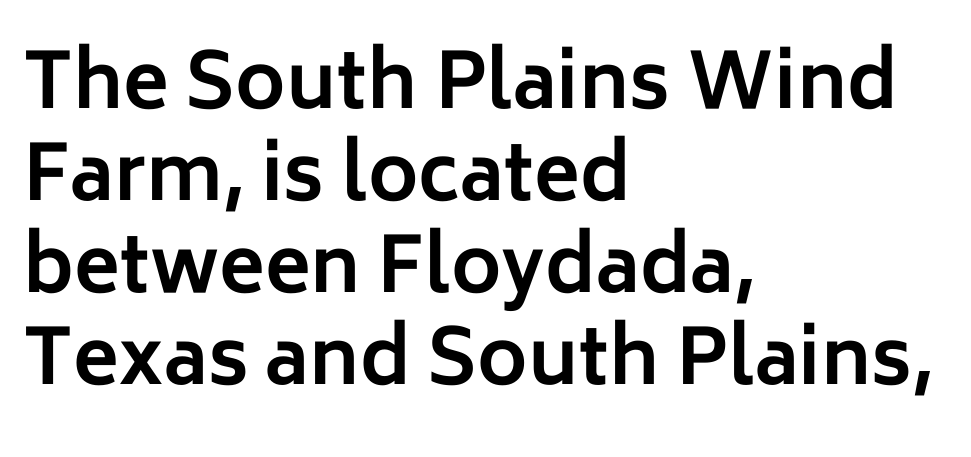
{"serif": "no", "italic": "no", "bold": "yes", "weight": "bold", "width": "normal", "stroke_contrast": "low", "x_height": "medium", "monospaced": "no", "underline": "no", "align": "left", "line_spacing_ratio": 1.21, "letter_spacing": "normal", "letter_spacing_em": 0.0, "glyph_px": 76}
